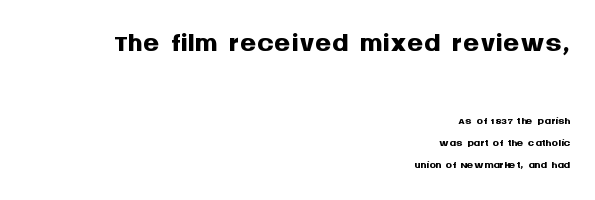
Q: Is the text bold? A: Yes.
Q: Is the text italic (slanted)? A: No, it is upright.
Q: Is the typeface a serif or a sans-serif typeface? A: Sans-serif.
Q: Is the text underlined? A: No.
Q: How is the paragraph aligned? A: Right-aligned.
Q: Is the spacing between letters normal or unusually wide? A: Normal.
Q: Is the spacing between lines tight, normal or loose? A: Normal.
Q: Which block of text is set in a larger size, the first (top) or the second (bottom)? A: The first (top) one.
Q: Width (condensed, normal, or wide)? A: Normal.
Q: Stroke contrast? A: Medium.
Q: x-height? A: Large.
Q: Monospaced? A: No.
